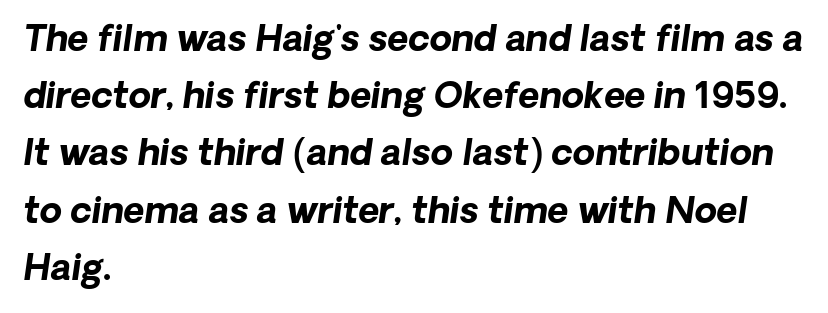
The image shows 36 px bold type, italic (leaning right); set left-aligned, normal line spacing (1.59x), normal letter spacing, not underlined; low stroke contrast and a medium x-height.
